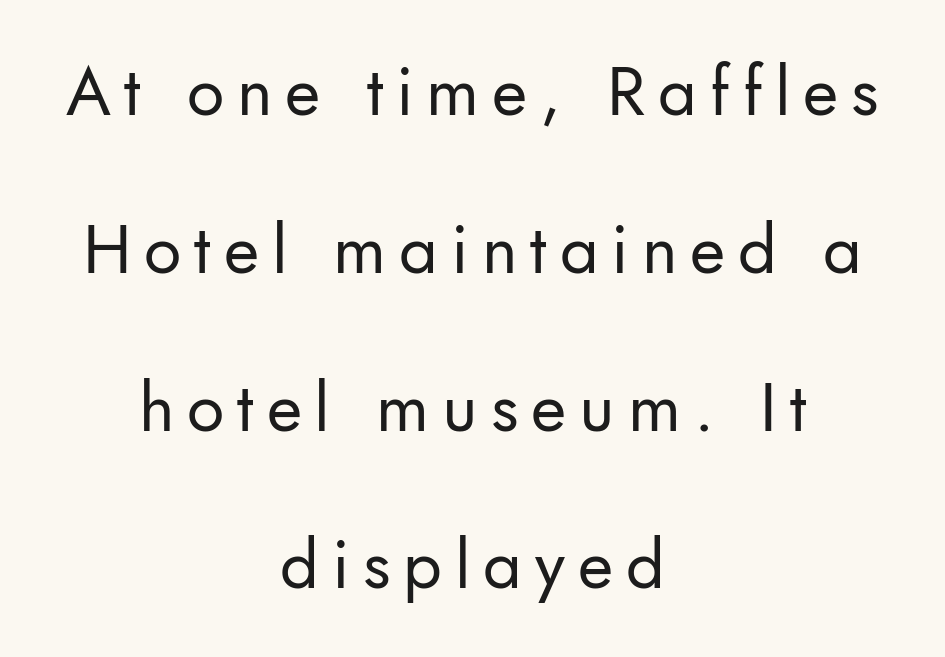
Q: Is the text bold? A: No.
Q: Is the text italic (slanted)? A: No, it is upright.
Q: Is the typeface a serif or a sans-serif typeface? A: Sans-serif.
Q: Is the text underlined? A: No.
Q: How is the paragraph aligned? A: Centered.
Q: Is the spacing between lines tight, normal or loose? A: Loose.
Q: Width (condensed, normal, or wide)? A: Normal.
Q: Stroke contrast? A: Low.
Q: x-height? A: Small.
Q: Monospaced? A: No.
